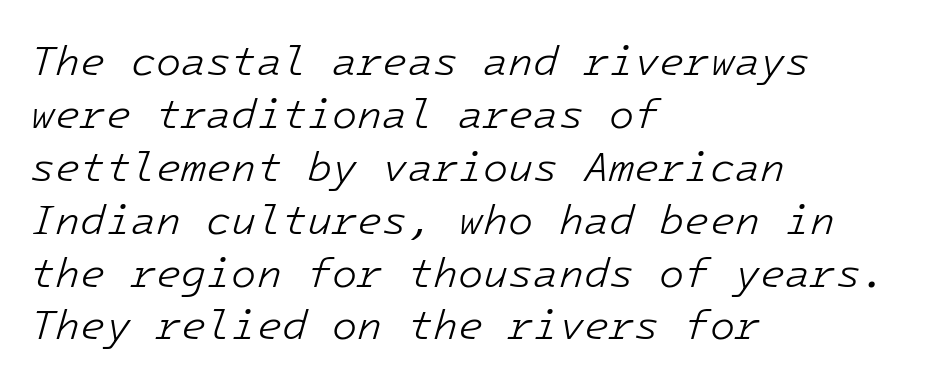
Q: Is the text bold? A: No.
Q: Is the text italic (slanted)? A: Yes, it leans right by about 16 degrees.
Q: Is the text underlined? A: No.
Q: How is the paragraph aligned? A: Left-aligned.
Q: Is the spacing between letters normal or unusually wide? A: Normal.
Q: Is the spacing between lines tight, normal or loose? A: Normal.
Q: Width (condensed, normal, or wide)? A: Normal.
Q: Stroke contrast? A: Low.
Q: x-height? A: Medium.
Q: Monospaced? A: Yes.
